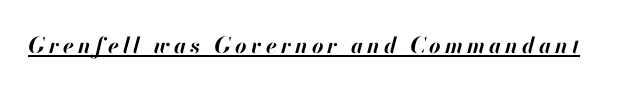
The image shows 22 px bold type, italic (leaning right); set underlined.
